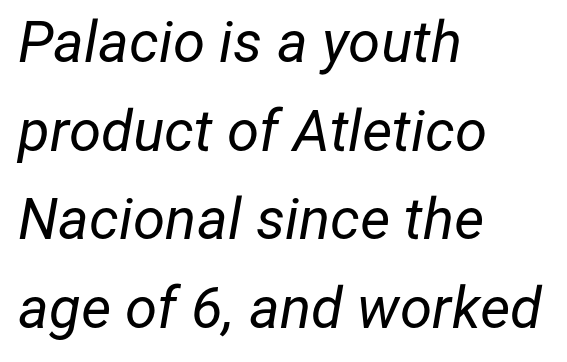
{"italic": "yes", "lean": "right", "slant_degrees": 12, "bold": "no", "weight": "regular", "width": "normal", "stroke_contrast": "low", "x_height": "medium", "monospaced": "no", "underline": "no", "align": "left", "line_spacing": "normal", "line_spacing_ratio": 1.53, "letter_spacing": "normal", "letter_spacing_em": 0.0, "glyph_px": 58}
